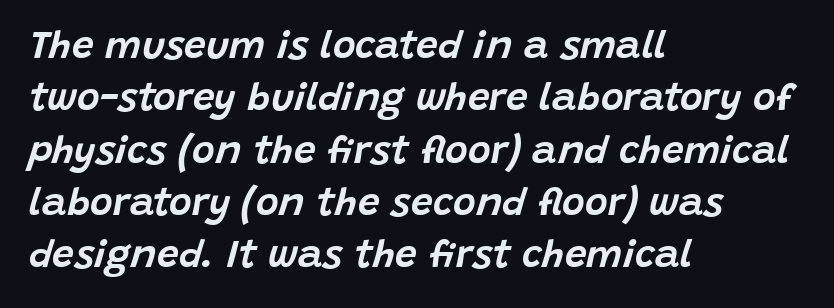
Inter-character spacing is left at the font's built-in metrics. Each new line begins a customary step beneath the previous one. Line starts are locked; line ends wander. Observe the lean: these are italic letterforms. You could not count columns in this text — the font is proportionally spaced.
